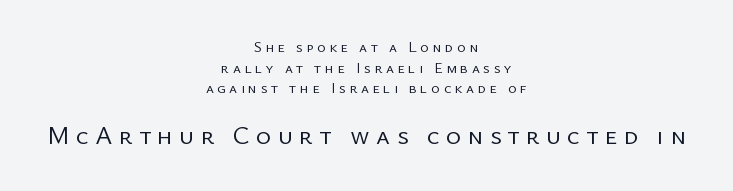
The image shows 26 px text type, upright; set centered, normal line spacing (1.37x), unusually wide letter spacing (+0.24 em), not underlined; the second (bottom) block is 1.73x larger.
